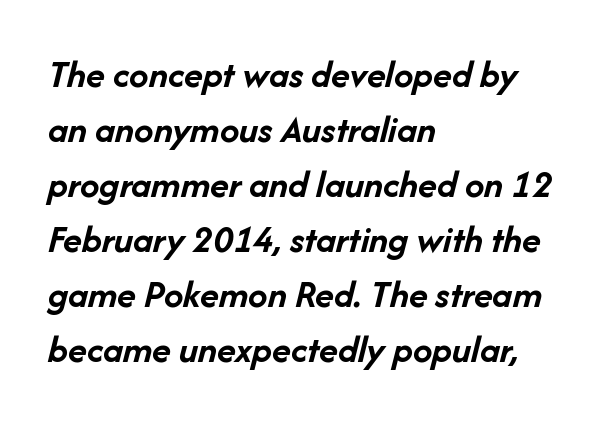
Q: Is the text bold? A: Yes.
Q: Is the text italic (slanted)? A: Yes, it leans right by about 14 degrees.
Q: Is the text underlined? A: No.
Q: How is the paragraph aligned? A: Left-aligned.
Q: Is the spacing between letters normal or unusually wide? A: Normal.
Q: Is the spacing between lines tight, normal or loose? A: Normal.
Q: Width (condensed, normal, or wide)? A: Normal.
Q: Stroke contrast? A: Low.
Q: x-height? A: Medium.
Q: Monospaced? A: No.
